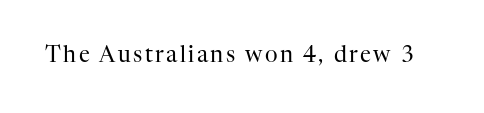
Q: Is the text bold? A: No.
Q: Is the text italic (slanted)? A: No, it is upright.
Q: Is the text underlined? A: No.
